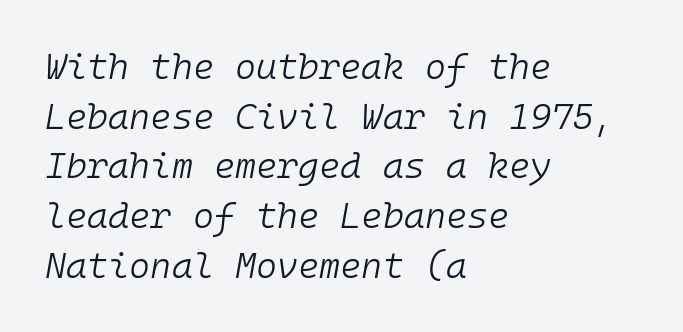
{"italic": "yes", "lean": "right", "slant_degrees": 10, "bold": "no", "weight": "light", "width": "normal", "stroke_contrast": "low", "x_height": "medium", "monospaced": "yes", "underline": "no", "align": "left", "line_spacing": "normal", "line_spacing_ratio": 1.38, "letter_spacing": "normal", "letter_spacing_em": 0.0, "glyph_px": 36}
